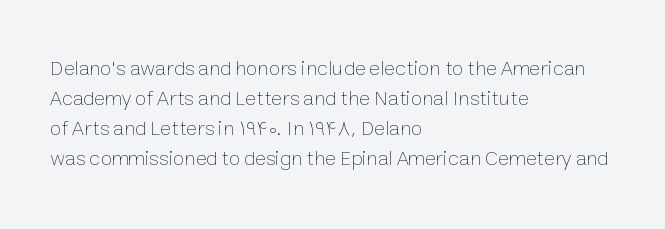
Compared with typical body copy, the letter spacing here is the same. The text block is weighted toward the left margin, trailing off unevenly rightward. The foot of each line stays bare and open. Evenly set lines give the paragraph a standard silhouette. Stroke thickness stays within the range of a standard reading face or lighter.
